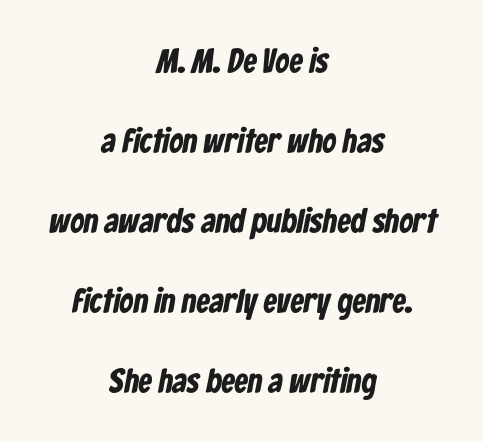
Nothing sits at the stroke ends, so this counts as sans-serif. Look at the tracking — it's just the regular setting, nothing added. This rendering features lettering with no underline. The leading is generous, giving the passage an open texture.
